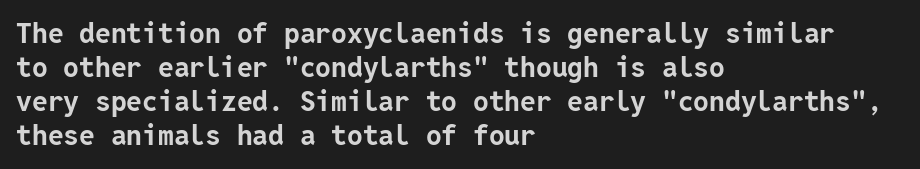
Horizontal alignment here is leftward, the default for most running prose. These lines carry a lot of weight — the face is fully bold. These lines were composed using upright roman letters. Letterform terminals end flat and unadorned throughout the passage. The area under the type is left untouched. Standard letterfit; no display-style spreading of the glyphs.
